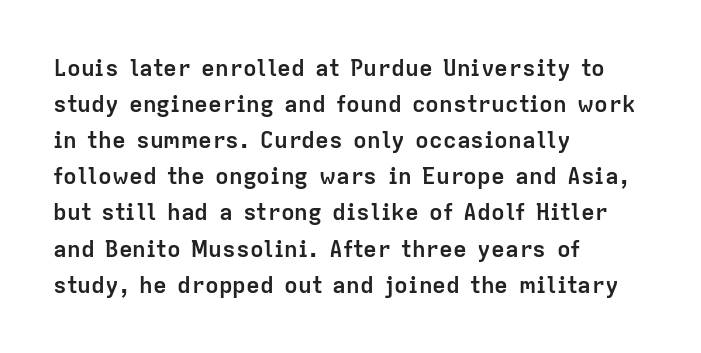
Notice how descenders clear the ascenders below comfortably — that's standard leading. The sample has been set heavy, in full bold. Italic? Not at all — the glyphs are vertical. A bare baseline throughout the passage. The rag falls on the right side of this text block. Inter-character spacing is left at the font's built-in metrics.
